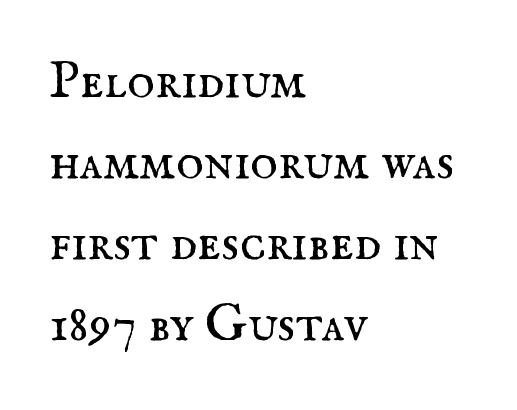
{"serif": "yes", "italic": "no", "bold": "no", "weight": "regular", "width": "normal", "stroke_contrast": "medium", "x_height": "small", "monospaced": "no", "underline": "no", "align": "left", "line_spacing": "normal", "line_spacing_ratio": 1.53, "letter_spacing": "normal", "letter_spacing_em": 0.0, "glyph_px": 53}
